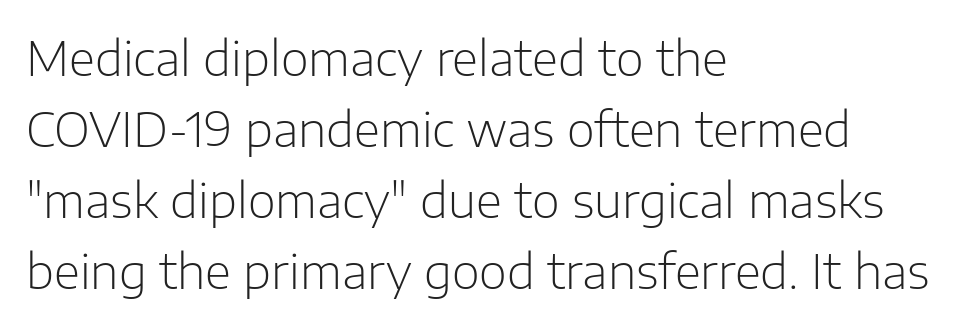
Q: Is the text bold? A: No.
Q: Is the text italic (slanted)? A: No, it is upright.
Q: Is the typeface a serif or a sans-serif typeface? A: Sans-serif.
Q: Is the text underlined? A: No.
Q: How is the paragraph aligned? A: Left-aligned.
Q: Is the spacing between letters normal or unusually wide? A: Normal.
Q: Is the spacing between lines tight, normal or loose? A: Normal.
Q: Width (condensed, normal, or wide)? A: Normal.
Q: Stroke contrast? A: Low.
Q: x-height? A: Medium.
Q: Monospaced? A: No.
